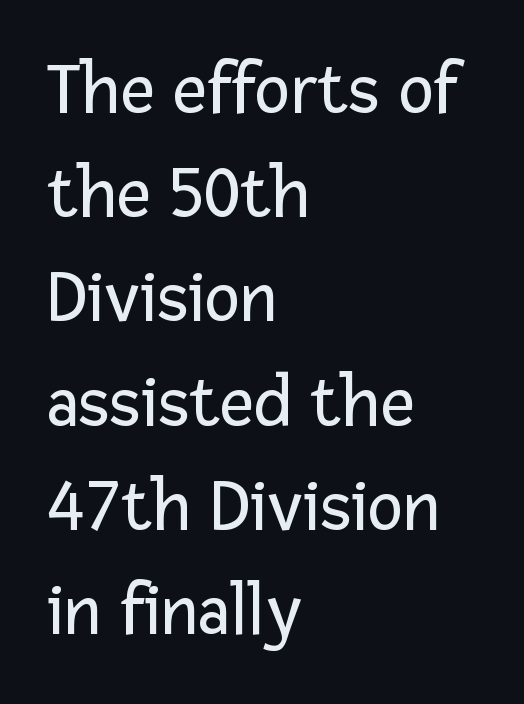
The image shows 75 px regular-weight sans-serif type, upright; set left-aligned, normal line spacing (1.39x), normal letter spacing, not underlined; low stroke contrast and a medium x-height.
